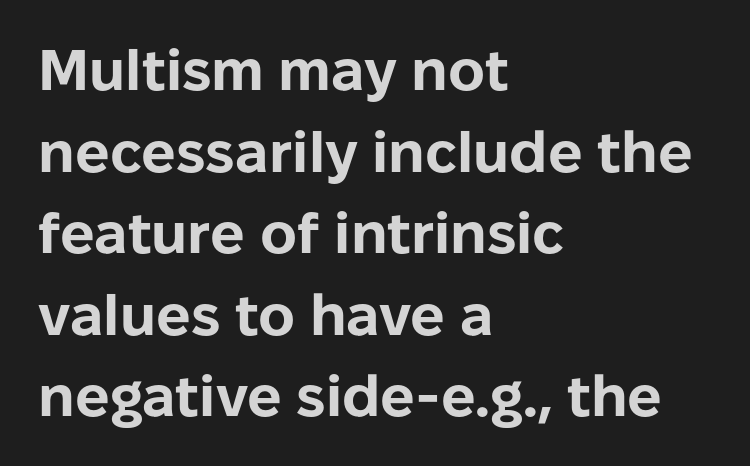
Q: Is the text bold? A: Yes.
Q: Is the text italic (slanted)? A: No, it is upright.
Q: Is the typeface a serif or a sans-serif typeface? A: Sans-serif.
Q: Is the text underlined? A: No.
Q: How is the paragraph aligned? A: Left-aligned.
Q: Is the spacing between letters normal or unusually wide? A: Normal.
Q: Is the spacing between lines tight, normal or loose? A: Normal.
Q: Width (condensed, normal, or wide)? A: Normal.
Q: Stroke contrast? A: Low.
Q: x-height? A: Medium.
Q: Monospaced? A: No.
